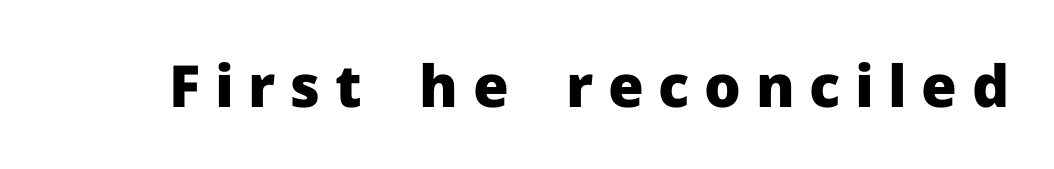
Emphasis by weight is at full strength: bold. The passage shown has open, widely tracked lettering throughout. The rendering shows plain stroke endings on the letterforms — a sans-serif design. The glyphs are unaccompanied by any horizontal stroke below them. Looks like regular typesetting: each glyph gets only the width it needs.
